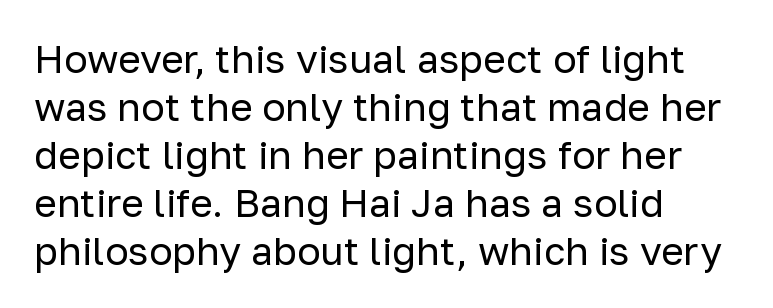
The rendering uses natural spacing where letterforms have individual widths. Compared with a typical body face, this is equally light or lighter still. The gap between lines stays unmarked. Each word holds together tightly as a unit, with standard inter-letter gaps. These lines stack with their left ends in a neat column.
